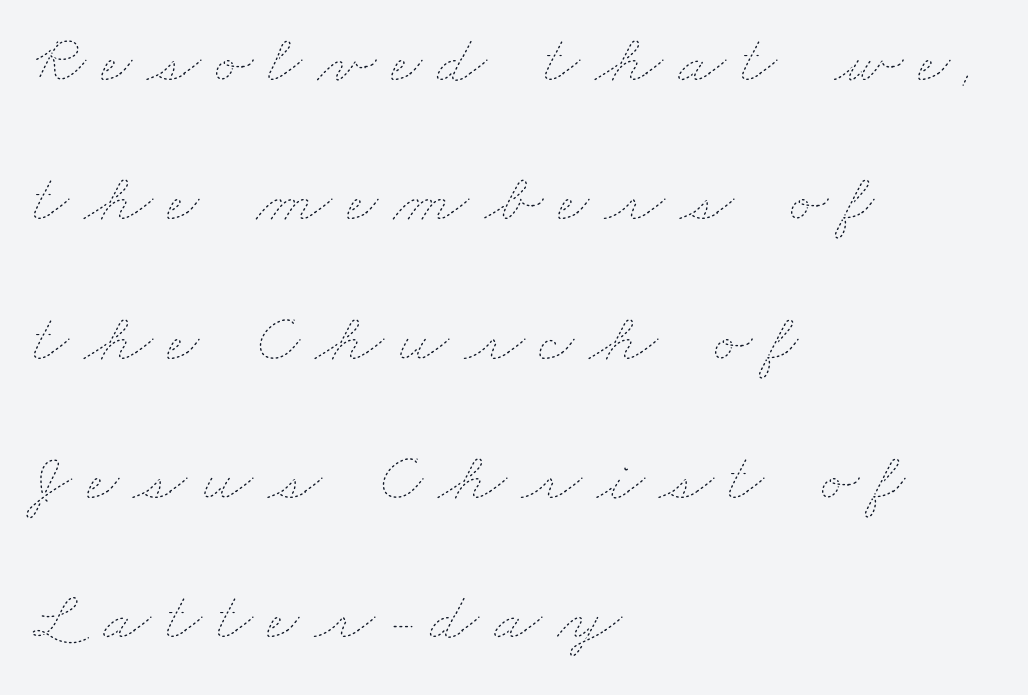
The image shows 70 px thin, wide type; set left-aligned, loose line spacing (1.99x), unusually wide letter spacing (+0.21 em), not underlined; low stroke contrast and a small x-height.
